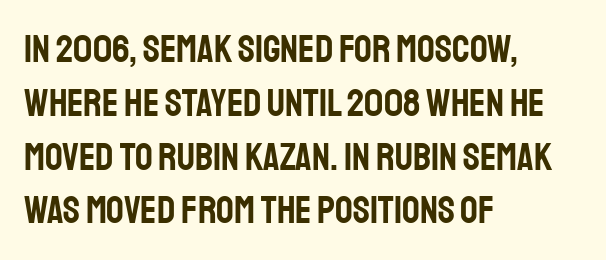
The image shows 39 px condensed sans-serif type, upright; set left-aligned, normal line spacing (1.38x), normal letter spacing, not underlined; low stroke contrast and a large x-height.
